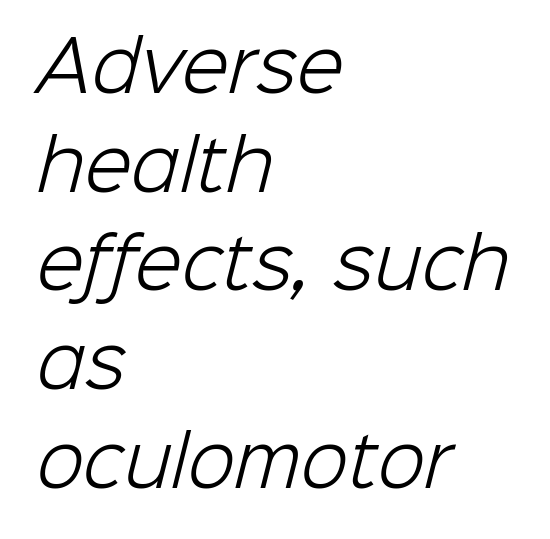
Q: Is the text bold? A: No.
Q: Is the typeface a serif or a sans-serif typeface? A: Sans-serif.
Q: Is the text underlined? A: No.
Q: How is the paragraph aligned? A: Left-aligned.
Q: Is the spacing between letters normal or unusually wide? A: Normal.
Q: Is the spacing between lines tight, normal or loose? A: Normal.
Q: Width (condensed, normal, or wide)? A: Normal.
Q: Stroke contrast? A: Low.
Q: x-height? A: Medium.
Q: Monospaced? A: No.
